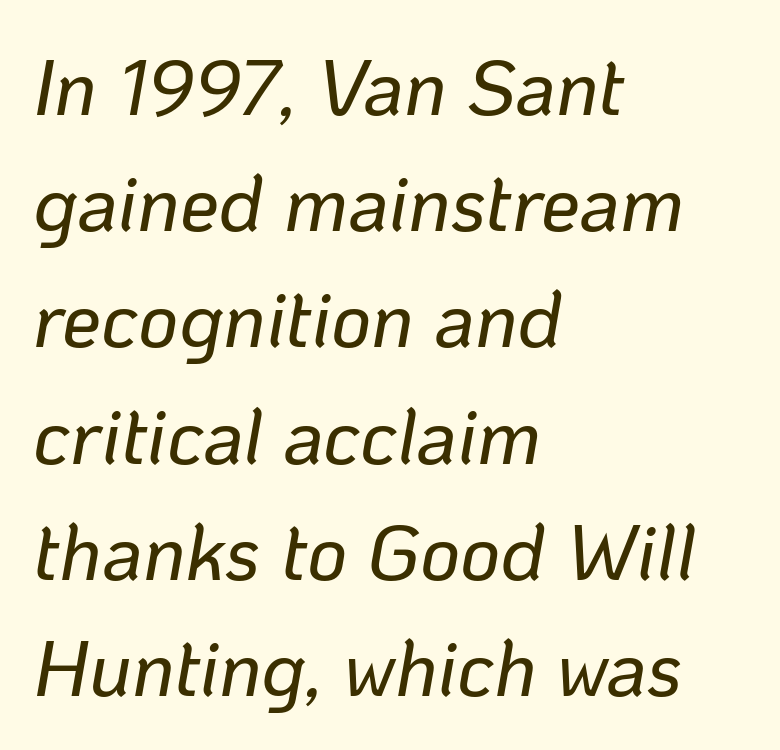
The image shows 78 px text type, italic (leaning right); set left-aligned, normal line spacing (1.49x), normal letter spacing, not underlined; low stroke contrast and a medium x-height.
